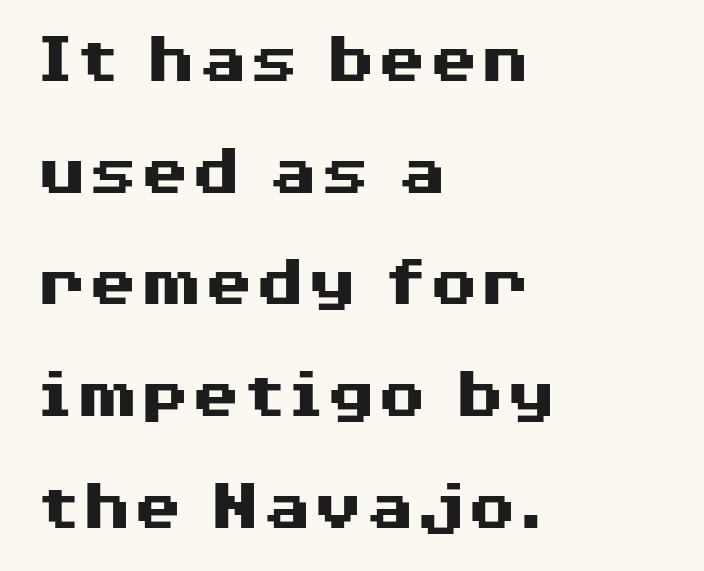
Pretty heavy lettering here — definitely bold. Which margin do the lines hug? The left one — the right edge is uneven. What kind of face is this? One without serifs — a sans. Regular leading. Rendered with straight, roman letterforms.
